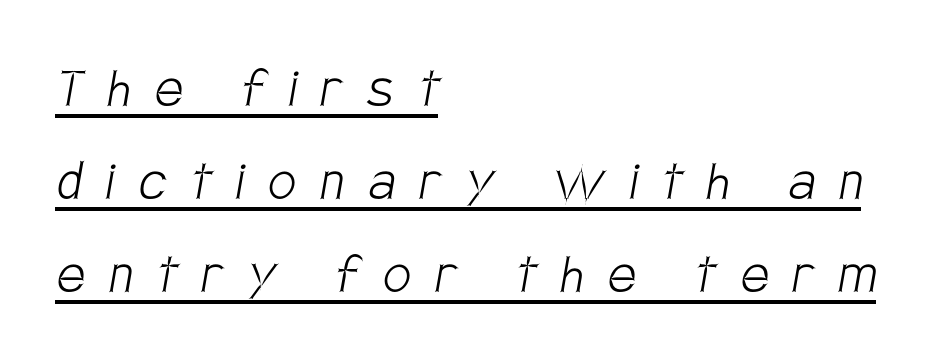
{"serif": "no", "bold": "no", "weight": "light", "width": "condensed", "stroke_contrast": "low", "x_height": "large", "monospaced": "no", "underline": "yes", "align": "left", "line_spacing": "normal", "line_spacing_ratio": 1.5, "letter_spacing": "wide", "letter_spacing_em": 0.4, "glyph_px": 62}
